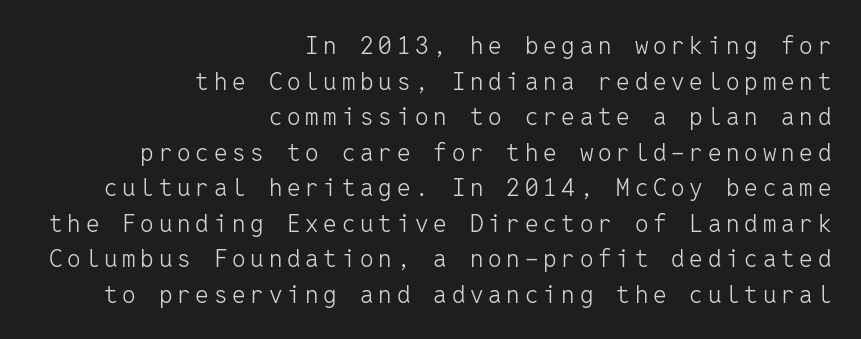
Q: Is the text bold? A: No.
Q: Is the text italic (slanted)? A: No, it is upright.
Q: Is the text underlined? A: No.
Q: How is the paragraph aligned? A: Right-aligned.
Q: Is the spacing between letters normal or unusually wide? A: Unusually wide.
Q: Is the spacing between lines tight, normal or loose? A: Normal.
